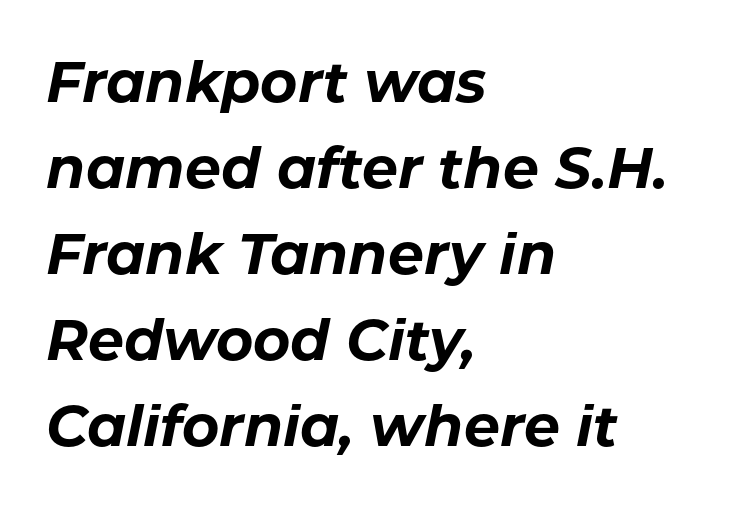
{"italic": "yes", "lean": "right", "slant_degrees": 11, "bold": "yes", "weight": "bold", "width": "normal", "stroke_contrast": "low", "x_height": "medium", "monospaced": "no", "underline": "no", "align": "left", "line_spacing": "normal", "line_spacing_ratio": 1.51, "letter_spacing": "normal", "letter_spacing_em": 0.0, "glyph_px": 57}
